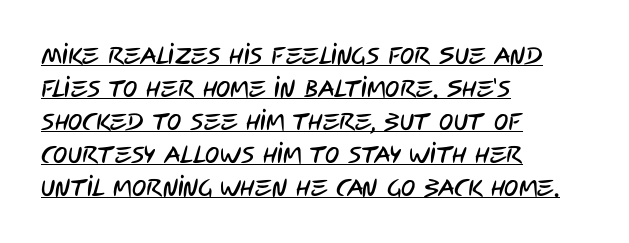
Does extra space separate the letters? No, they use regular spacing. Horizontally, the lines are justified to the leading edge only. Honestly, the underline is the first thing you notice here. Compared with typical paragraphs, the rows here are spaced about the same.
